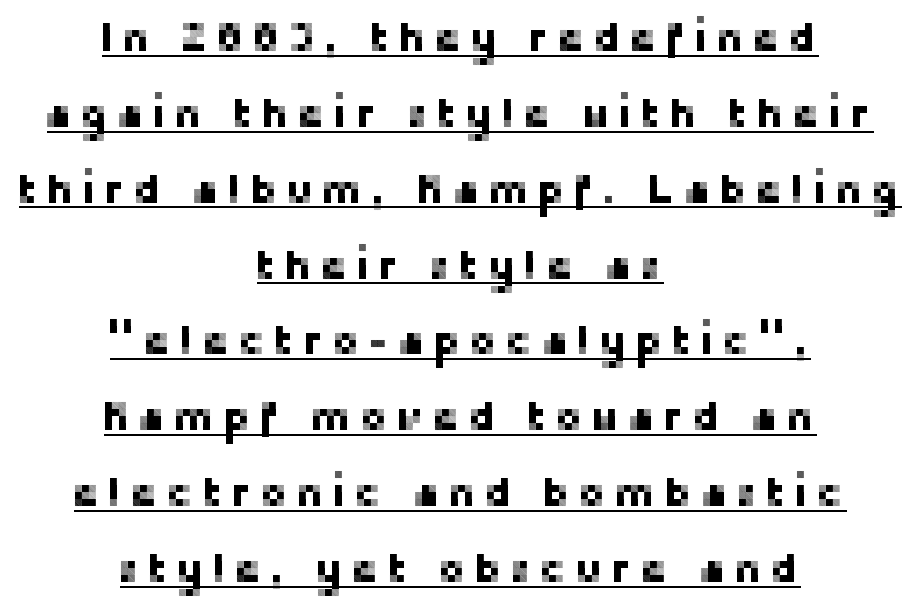
{"serif": "no", "italic": "no", "width": "normal", "stroke_contrast": "low", "x_height": "medium", "monospaced": "no", "underline": "yes", "align": "center", "line_spacing_ratio": 1.85, "letter_spacing": "wide", "letter_spacing_em": 0.21, "glyph_px": 41}
